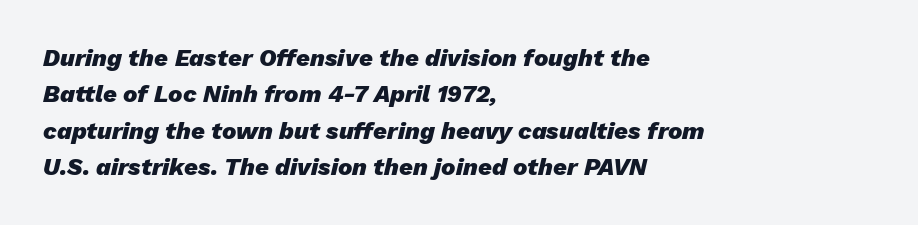
Q: Is the text bold? A: Yes.
Q: Is the text italic (slanted)? A: Yes, it leans right by about 13 degrees.
Q: Is the text underlined? A: No.
Q: How is the paragraph aligned? A: Left-aligned.
Q: Is the spacing between letters normal or unusually wide? A: Normal.
Q: Is the spacing between lines tight, normal or loose? A: Normal.
